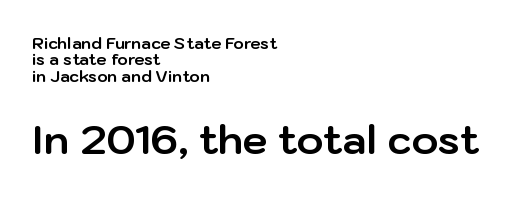
The image shows 40 px bold sans-serif type, upright; set left-aligned, tight line spacing (1.03x), normal letter spacing, not underlined; the second (bottom) block is 2.5x larger; low stroke contrast and a medium x-height.
